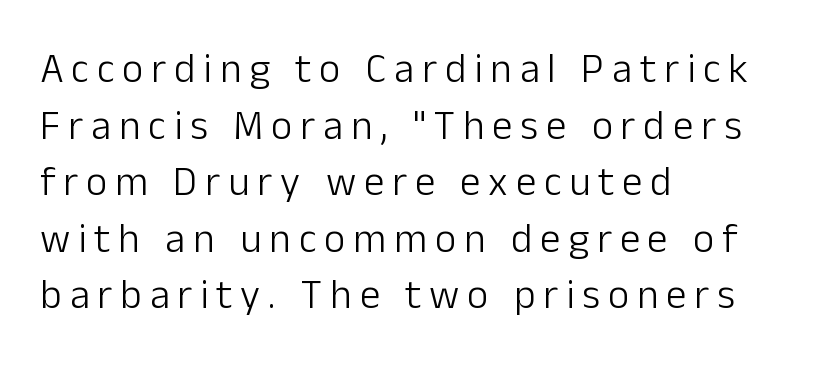
The image shows 41 px light sans-serif type, upright; set left-aligned, normal line spacing (1.38x), not underlined; low stroke contrast and a medium x-height.
